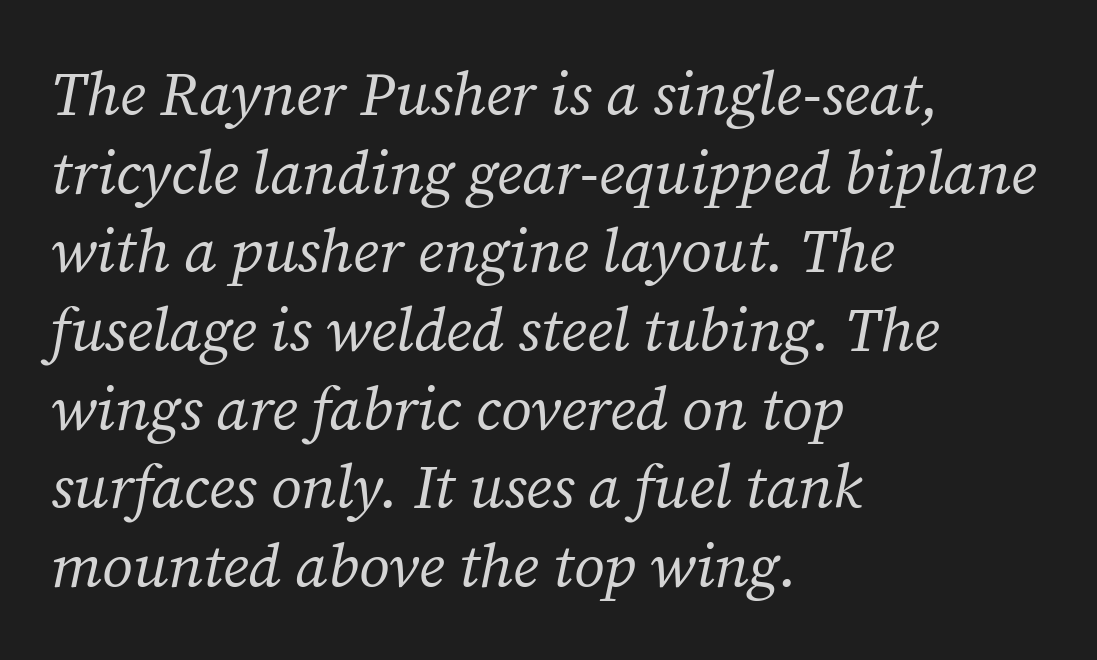
{"serif": "yes", "italic": "yes", "lean": "right", "slant_degrees": 12, "bold": "no", "weight": "regular", "width": "normal", "stroke_contrast": "medium", "x_height": "medium", "monospaced": "no", "underline": "no", "align": "left", "line_spacing": "normal", "line_spacing_ratio": 1.29, "letter_spacing": "normal", "letter_spacing_em": 0.0, "glyph_px": 61}
